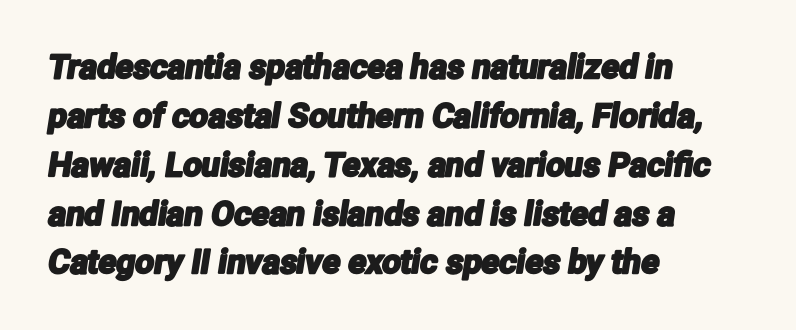
Note the varied advance widths — an 'i' is clearly narrower than an 'm'. The gaps between neighbouring characters are ordinary and unremarkable. One-word summary of the alignment: left. Honestly, there is no underline to notice here at all. Quick note: interline space is typical. Observe the absence of serifs on each vertical stroke in this sample.
